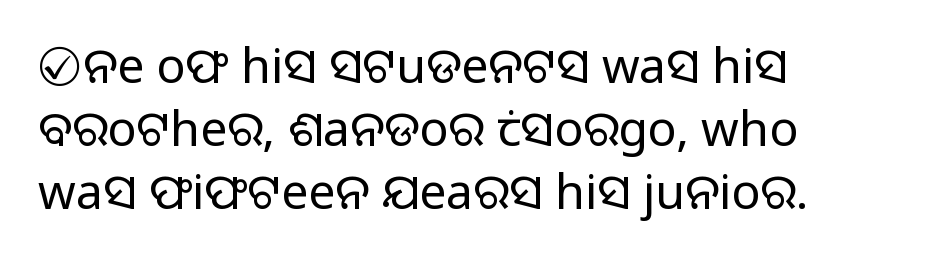
The image shows 48 px light sans-serif type, upright; set left-aligned, normal line spacing (1.31x), normal letter spacing, not underlined; low stroke contrast and a medium x-height.
